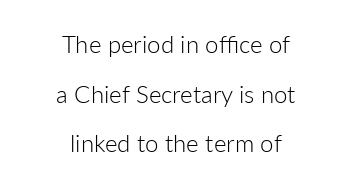
{"italic": "no", "bold": "no", "underline": "no", "align": "center", "line_spacing": "loose", "line_spacing_ratio": 2.07, "letter_spacing": "normal", "letter_spacing_em": 0.0, "glyph_px": 24}
